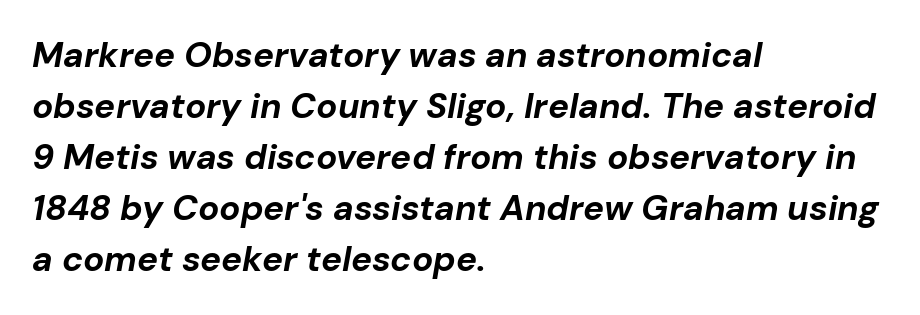
The strip under each line holds only bare page. The specimen reads as italic at a glance. Glyph-to-glyph distance matches everyday printed text. A classic flush-left, rag-right setting is used for this passage. Do the characters align in a grid? No, the font is proportional.
